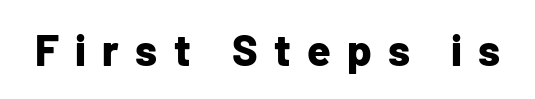
The image shows 43 px bold sans-serif type, upright; set unusually wide letter spacing (+0.38 em), not underlined; low stroke contrast and a medium x-height.
